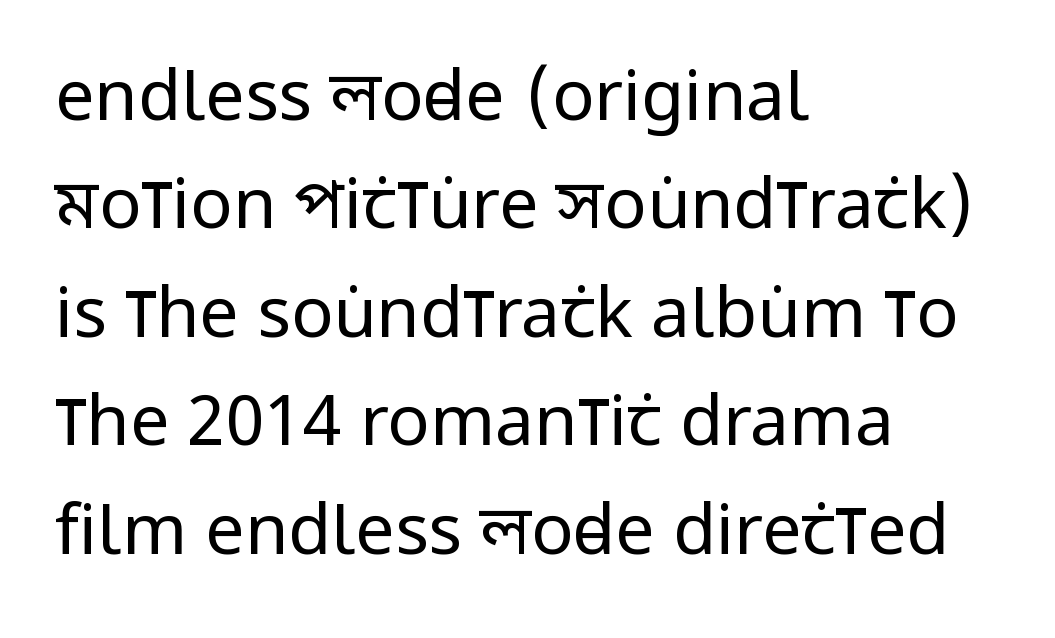
{"serif": "no", "italic": "no", "bold": "no", "weight": "regular", "width": "condensed", "stroke_contrast": "low", "x_height": "large", "monospaced": "no", "underline": "no", "align": "left", "line_spacing": "normal", "line_spacing_ratio": 1.55, "letter_spacing": "normal", "letter_spacing_em": 0.0, "glyph_px": 70}
